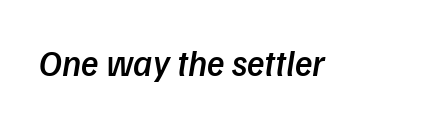
The image shows 36 px semibold sans-serif type; set normal letter spacing, not underlined; low stroke contrast and a medium x-height.
